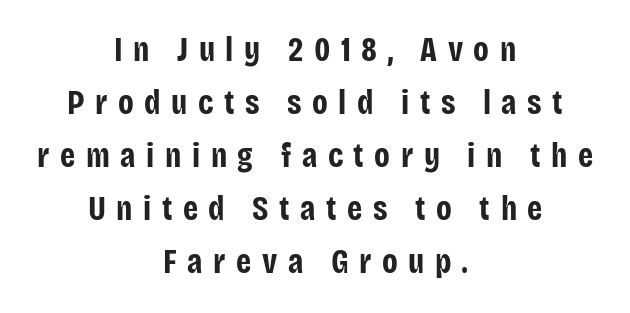
Q: Is the text bold? A: Yes.
Q: Is the text italic (slanted)? A: No, it is upright.
Q: Is the typeface a serif or a sans-serif typeface? A: Sans-serif.
Q: Is the text underlined? A: No.
Q: How is the paragraph aligned? A: Centered.
Q: Is the spacing between letters normal or unusually wide? A: Unusually wide.
Q: Is the spacing between lines tight, normal or loose? A: Normal.
Q: Width (condensed, normal, or wide)? A: Condensed.
Q: Stroke contrast? A: Low.
Q: x-height? A: Large.
Q: Monospaced? A: No.
